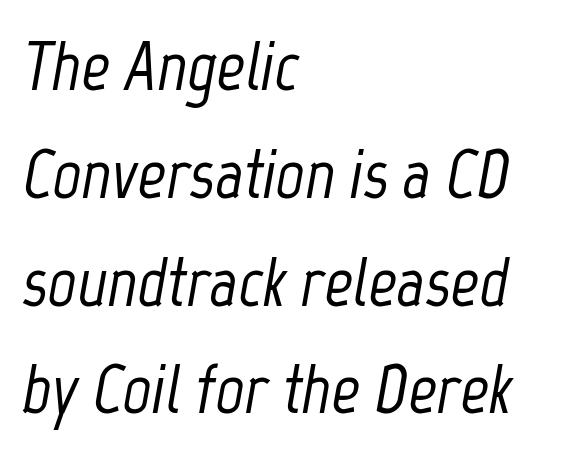
Q: Is the text italic (slanted)? A: Yes, it leans right by about 12 degrees.
Q: Is the text underlined? A: No.
Q: How is the paragraph aligned? A: Left-aligned.
Q: Is the spacing between letters normal or unusually wide? A: Normal.
Q: Is the spacing between lines tight, normal or loose? A: Normal.
Q: Width (condensed, normal, or wide)? A: Condensed.
Q: Stroke contrast? A: Low.
Q: x-height? A: Medium.
Q: Monospaced? A: No.
